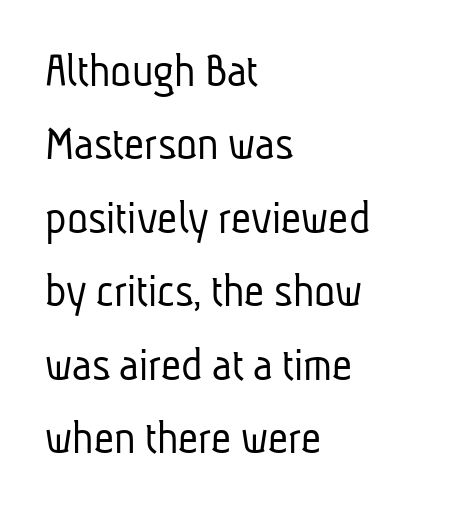
{"serif": "no", "bold": "no", "weight": "light", "width": "condensed", "stroke_contrast": "low", "x_height": "medium", "monospaced": "no", "underline": "no", "align": "left", "line_spacing": "normal", "line_spacing_ratio": 1.5, "letter_spacing": "normal", "letter_spacing_em": 0.0, "glyph_px": 49}
